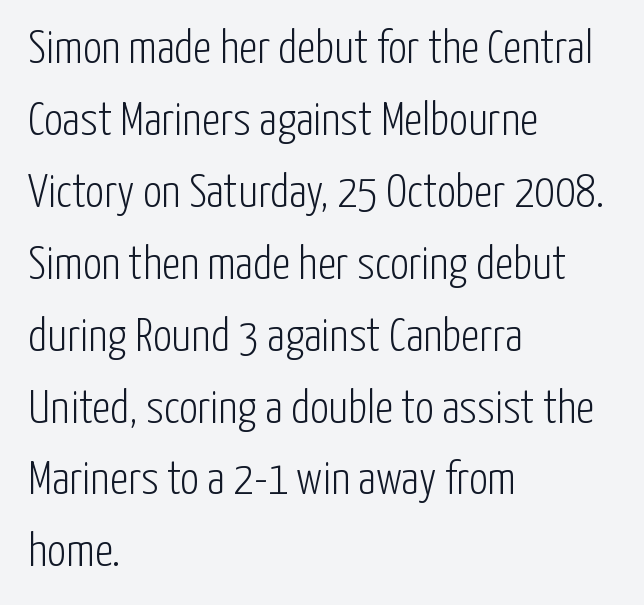
The image shows 47 px light, condensed sans-serif type, upright; set left-aligned, normal line spacing (1.53x), normal letter spacing, not underlined; low stroke contrast and a medium x-height.
